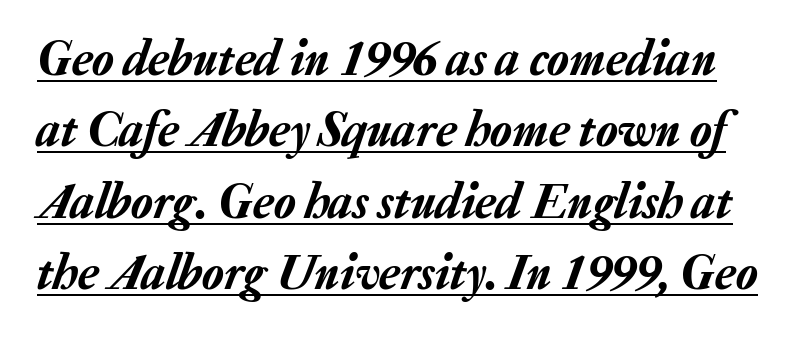
Q: Is the text italic (slanted)? A: Yes, it leans right by about 20 degrees.
Q: Is the text underlined? A: Yes.
Q: Is the spacing between letters normal or unusually wide? A: Normal.
Q: Is the spacing between lines tight, normal or loose? A: Normal.
Q: Width (condensed, normal, or wide)? A: Normal.
Q: Stroke contrast? A: Low.
Q: x-height? A: Medium.
Q: Monospaced? A: No.
